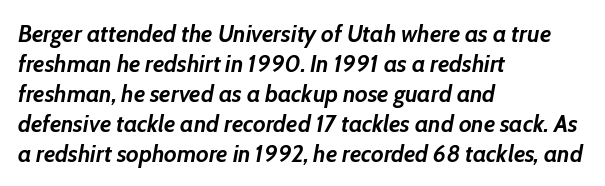
{"italic": "yes", "lean": "right", "slant_degrees": 10, "bold": "yes", "underline": "no", "align": "left", "line_spacing": "normal", "line_spacing_ratio": 1.25, "letter_spacing": "normal", "letter_spacing_em": 0.0, "glyph_px": 24}
